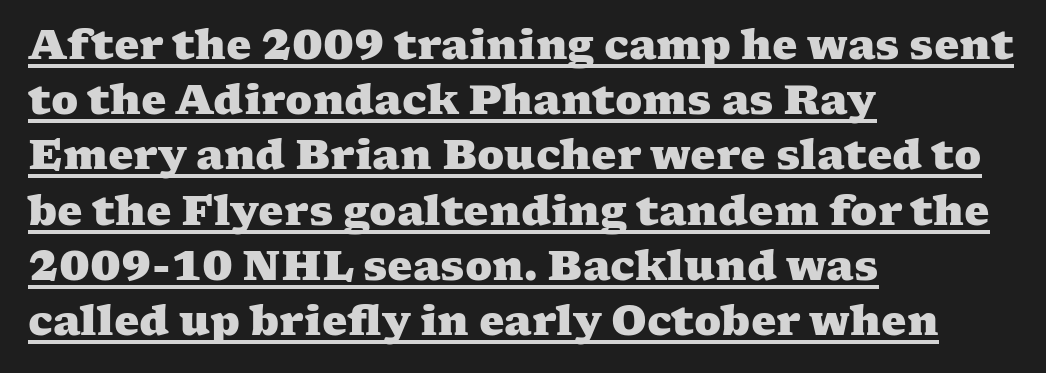
Q: Is the text bold? A: Yes.
Q: Is the typeface a serif or a sans-serif typeface? A: Serif.
Q: Is the text underlined? A: Yes.
Q: How is the paragraph aligned? A: Left-aligned.
Q: Is the spacing between letters normal or unusually wide? A: Normal.
Q: Is the spacing between lines tight, normal or loose? A: Normal.
Q: Width (condensed, normal, or wide)? A: Wide.
Q: Stroke contrast? A: Medium.
Q: x-height? A: Medium.
Q: Monospaced? A: No.
